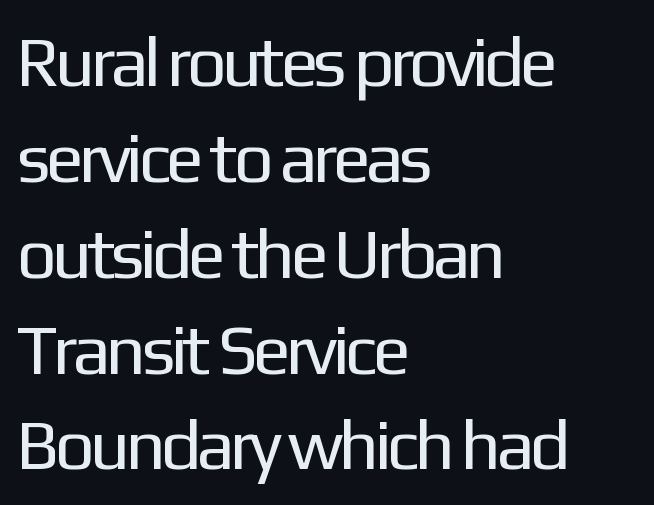
Q: Is the text bold? A: No.
Q: Is the text italic (slanted)? A: No, it is upright.
Q: Is the typeface a serif or a sans-serif typeface? A: Sans-serif.
Q: Is the text underlined? A: No.
Q: How is the paragraph aligned? A: Left-aligned.
Q: Is the spacing between letters normal or unusually wide? A: Normal.
Q: Is the spacing between lines tight, normal or loose? A: Normal.
Q: Width (condensed, normal, or wide)? A: Normal.
Q: Stroke contrast? A: Low.
Q: x-height? A: Medium.
Q: Monospaced? A: No.
